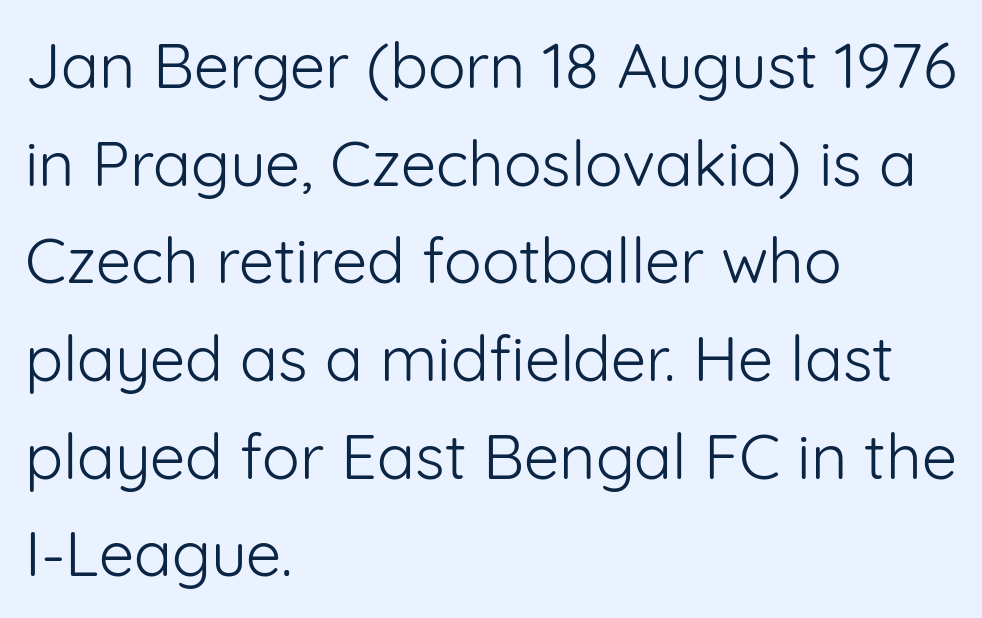
Q: Is the text bold? A: No.
Q: Is the text italic (slanted)? A: No, it is upright.
Q: Is the typeface a serif or a sans-serif typeface? A: Sans-serif.
Q: Is the text underlined? A: No.
Q: How is the paragraph aligned? A: Left-aligned.
Q: Is the spacing between letters normal or unusually wide? A: Normal.
Q: Is the spacing between lines tight, normal or loose? A: Normal.
Q: Width (condensed, normal, or wide)? A: Normal.
Q: Stroke contrast? A: Low.
Q: x-height? A: Medium.
Q: Monospaced? A: No.
